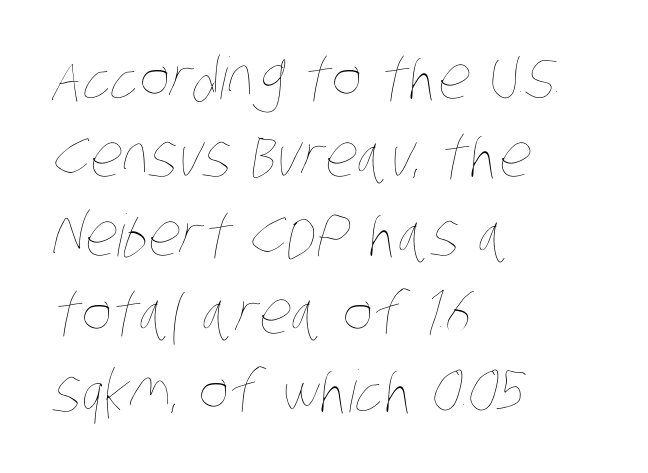
Q: Is the text bold? A: No.
Q: Is the text underlined? A: No.
Q: How is the paragraph aligned? A: Left-aligned.
Q: Is the spacing between letters normal or unusually wide? A: Normal.
Q: Is the spacing between lines tight, normal or loose? A: Normal.
Q: Width (condensed, normal, or wide)? A: Condensed.
Q: Stroke contrast? A: Low.
Q: x-height? A: Large.
Q: Monospaced? A: No.
